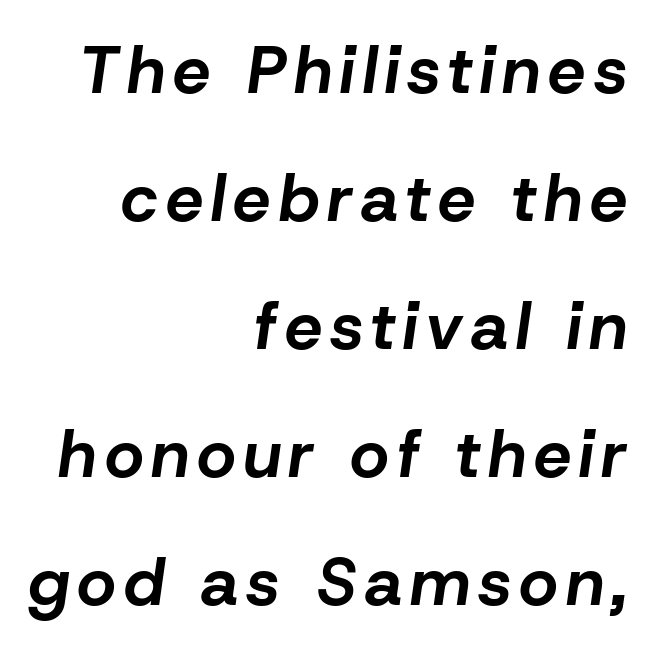
The image shows 67 px bold type, italic (leaning right); set right-aligned, loose line spacing (1.91x), not underlined; low stroke contrast and a medium x-height.
